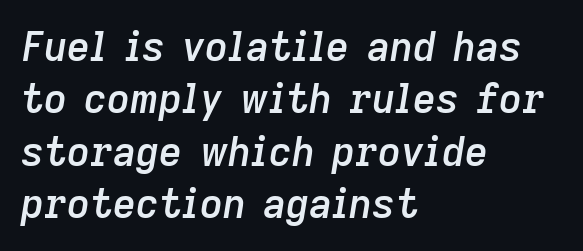
Q: Is the text bold? A: Semi-bold.
Q: Is the text italic (slanted)? A: Yes, it leans right by about 9 degrees.
Q: Is the text underlined? A: No.
Q: How is the paragraph aligned? A: Left-aligned.
Q: Is the spacing between letters normal or unusually wide? A: Normal.
Q: Is the spacing between lines tight, normal or loose? A: Normal.
Q: Width (condensed, normal, or wide)? A: Normal.
Q: Stroke contrast? A: Low.
Q: x-height? A: Medium.
Q: Monospaced? A: No.
